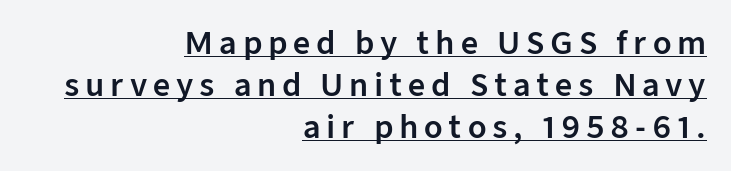
The image shows 30 px sans-serif type, upright; set right-aligned, normal line spacing (1.4x), underlined; low stroke contrast and a medium x-height.
